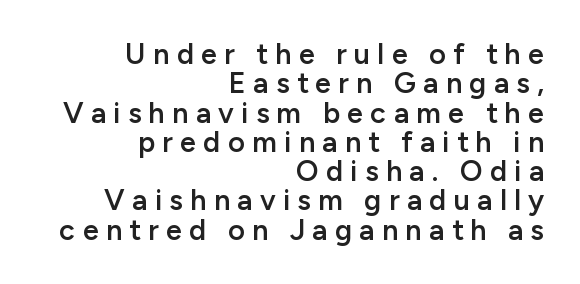
Q: Is the text bold? A: Semi-bold.
Q: Is the text italic (slanted)? A: No, it is upright.
Q: Is the typeface a serif or a sans-serif typeface? A: Sans-serif.
Q: Is the text underlined? A: No.
Q: How is the paragraph aligned? A: Right-aligned.
Q: Is the spacing between letters normal or unusually wide? A: Unusually wide.
Q: Is the spacing between lines tight, normal or loose? A: Tight.
Q: Width (condensed, normal, or wide)? A: Normal.
Q: Stroke contrast? A: Low.
Q: x-height? A: Medium.
Q: Monospaced? A: No.
